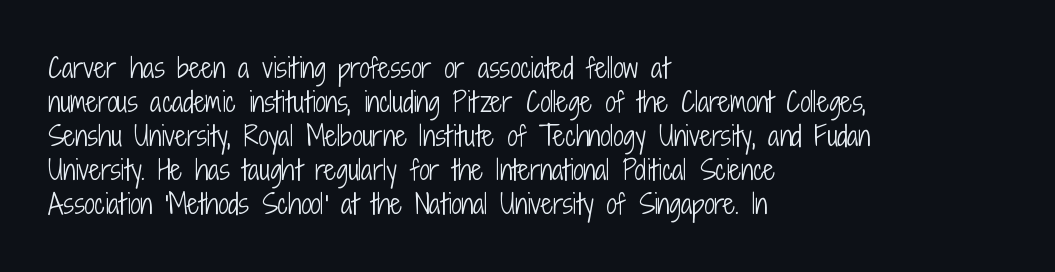
{"italic": "no", "bold": "no", "underline": "no", "align": "left", "line_spacing": "normal", "line_spacing_ratio": 1.31, "letter_spacing": "normal", "letter_spacing_em": 0.0, "glyph_px": 26}
